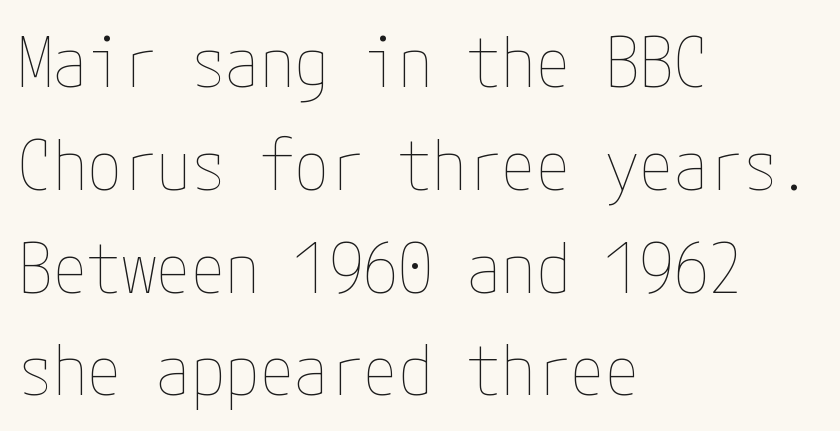
{"italic": "no", "bold": "no", "weight": "thin", "width": "condensed", "stroke_contrast": "low", "x_height": "medium", "underline": "no", "align": "left", "line_spacing": "normal", "line_spacing_ratio": 1.49, "letter_spacing": "normal", "letter_spacing_em": 0.0, "glyph_px": 69}
